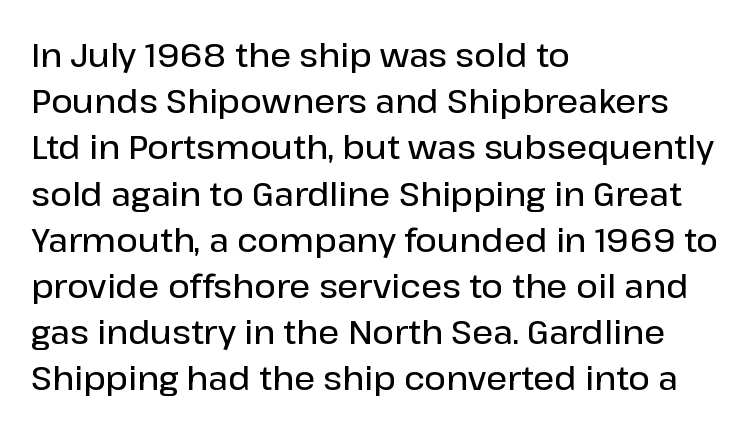
The image shows 33 px semibold sans-serif type, upright; set left-aligned, normal line spacing (1.4x), normal letter spacing, not underlined; low stroke contrast and a medium x-height.
